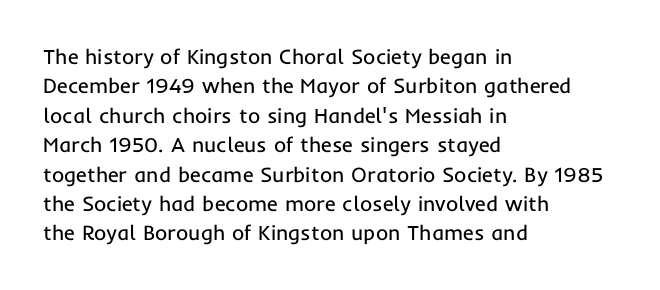
{"italic": "no", "bold": "no", "underline": "no", "align": "left", "line_spacing": "normal", "line_spacing_ratio": 1.4, "letter_spacing": "normal", "letter_spacing_em": 0.0, "glyph_px": 21}
